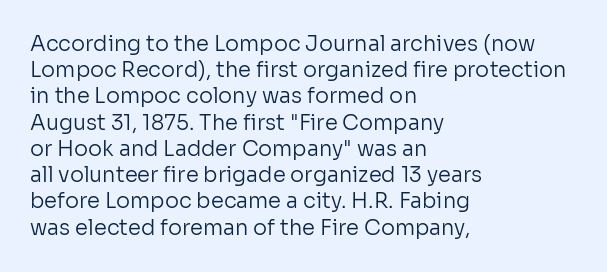
{"italic": "no", "bold": "no", "underline": "no", "align": "left", "line_spacing": "normal", "line_spacing_ratio": 1.25, "letter_spacing": "normal", "letter_spacing_em": 0.0, "glyph_px": 21}
